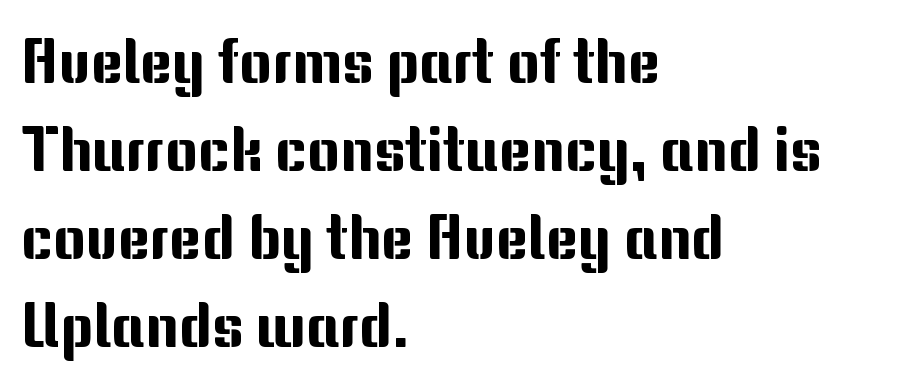
The image shows 62 px sans-serif type, upright; set left-aligned, normal line spacing (1.42x), normal letter spacing, not underlined; medium stroke contrast and a medium x-height.
